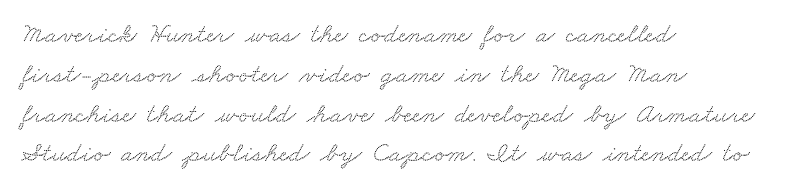
Q: Is the typeface a serif or a sans-serif typeface? A: Serif.
Q: Is the text underlined? A: No.
Q: How is the paragraph aligned? A: Left-aligned.
Q: Is the spacing between letters normal or unusually wide? A: Normal.
Q: Is the spacing between lines tight, normal or loose? A: Normal.
Q: Width (condensed, normal, or wide)? A: Wide.
Q: Stroke contrast? A: Medium.
Q: x-height? A: Small.
Q: Monospaced? A: No.
